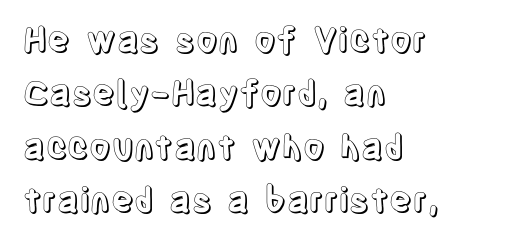
Left-aligned paragraph, ragged on the right. This sample has the flowing, uneven cadence of proportional lettering. The specimen omits any rule beneath the text block's lines. If you drew a line through each stem, it would be perfectly vertical.
